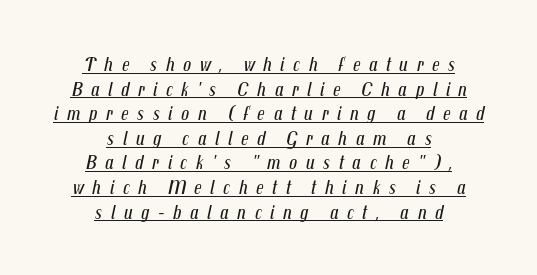
The image shows 20 px text type, italic (leaning right); set centered, line spacing 1.23x, unusually wide letter spacing (+0.42 em), underlined.
